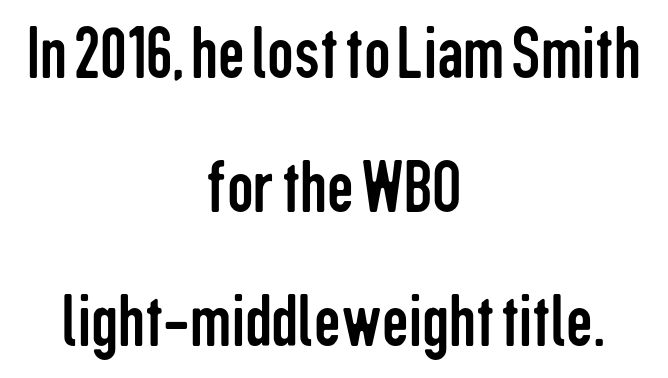
{"serif": "no", "italic": "no", "bold": "no", "weight": "regular", "width": "condensed", "stroke_contrast": "low", "x_height": "medium", "monospaced": "no", "underline": "no", "align": "center", "line_spacing_ratio": 1.79, "letter_spacing": "normal", "letter_spacing_em": 0.0, "glyph_px": 75}
